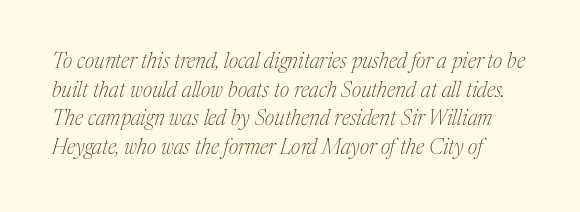
The image shows 21 px text type, italic (leaning right); set normal line spacing (1.36x), normal letter spacing, not underlined.
